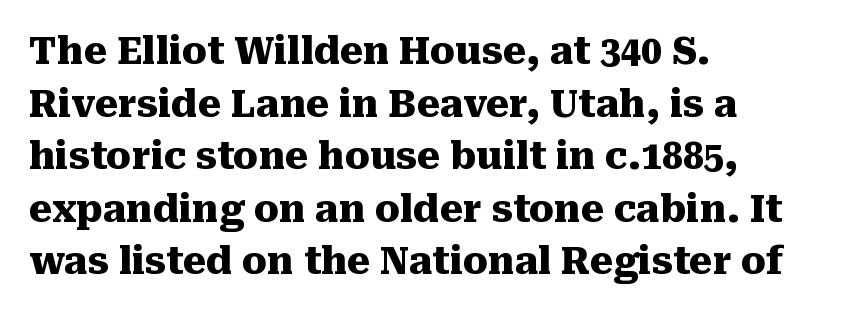
Horizontal alignment here is leftward, the default for most running prose. Does extra space separate the letters? No, they use regular spacing. Emphasis by weight is at full strength: bold. The letters carry serifs — small finishing strokes at the ends of their stems. The passage shown is typed in a proportional face where columns would drift. Posture: straight, roman, zero tilt.
